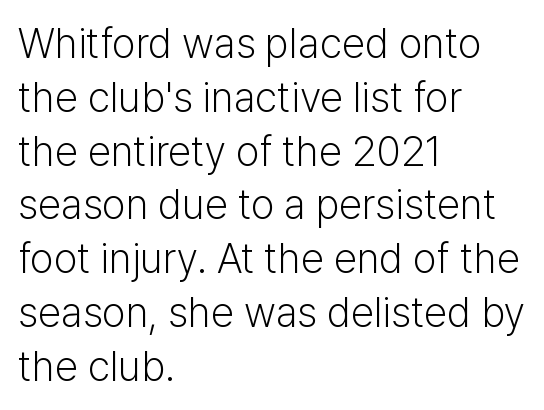
{"serif": "no", "italic": "no", "bold": "no", "weight": "light", "width": "normal", "stroke_contrast": "low", "x_height": "medium", "monospaced": "no", "underline": "no", "align": "left", "line_spacing": "normal", "line_spacing_ratio": 1.28, "letter_spacing": "normal", "letter_spacing_em": 0.0, "glyph_px": 42}
